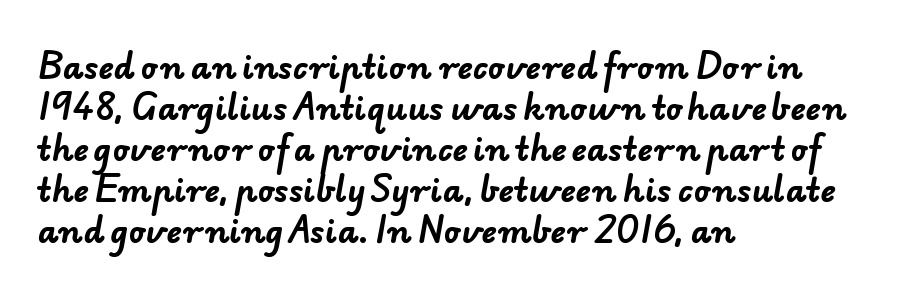
The image shows 32 px bold sans-serif type; set left-aligned, normal line spacing (1.28x), normal letter spacing, not underlined; low stroke contrast and a small x-height.
